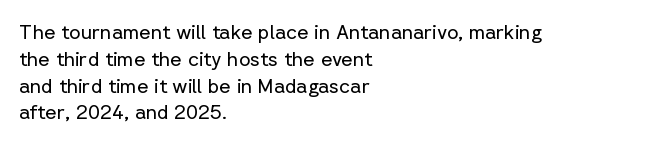
Unlike italic type, these characters show no tilt at all. Honestly, there is no underline to notice here at all. The ragged edge is on the right, which tells us the setting is flush left. Tracking here is standard; glyphs follow each other at the usual distance.
